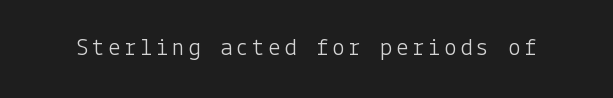
The image shows 25 px text type, upright; set not underlined.
